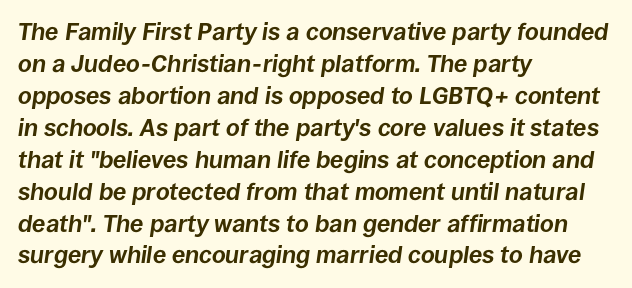
If you drew a ruler down the left edge, every line would touch it. The face used here is rendered with its standard letterfit. When letters slant like this, we call the style italic. Horizontal bands of white between lines are of average thickness. Look at the stroke-to-counter ratio: heavy, a bold. Anything drawn beneath the words? Only blank space.
